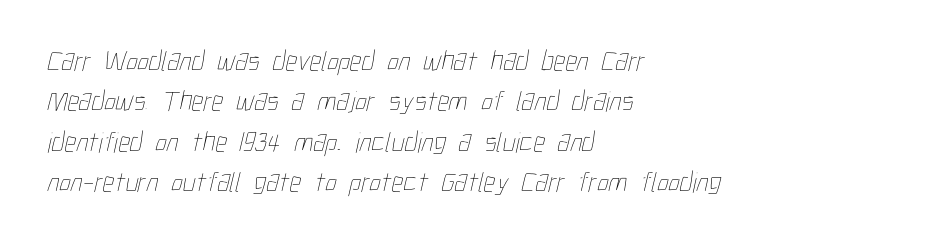
{"bold": "no", "weight": "thin", "width": "condensed", "stroke_contrast": "low", "x_height": "medium", "monospaced": "no", "underline": "no", "align": "left", "line_spacing": "normal", "line_spacing_ratio": 1.39, "letter_spacing": "normal", "letter_spacing_em": 0.0, "glyph_px": 29}
